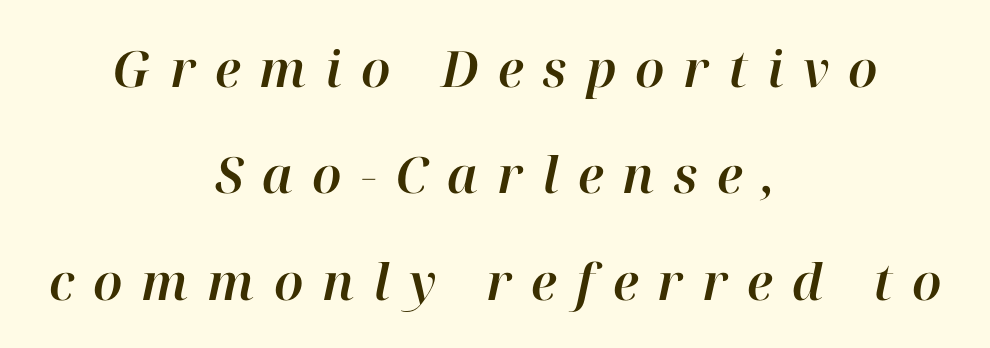
The passage shown has open, widely tracked lettering throughout. Posture: slanted. The rendering uses natural spacing where letterforms have individual widths. If you measured baseline to baseline, you'd find a long distance.
